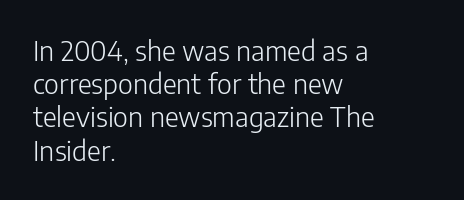
The image shows 27 px text type, upright; set left-aligned, line spacing 1.23x, normal letter spacing, not underlined.
